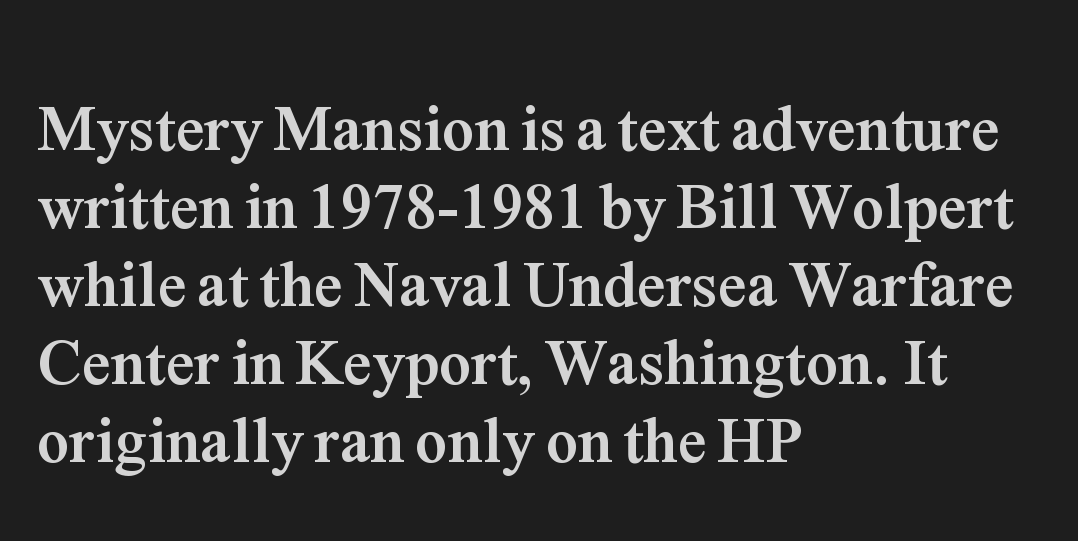
The image shows 64 px semibold serif type, upright; set left-aligned, line spacing 1.22x, normal letter spacing, not underlined; medium stroke contrast and a medium x-height.
